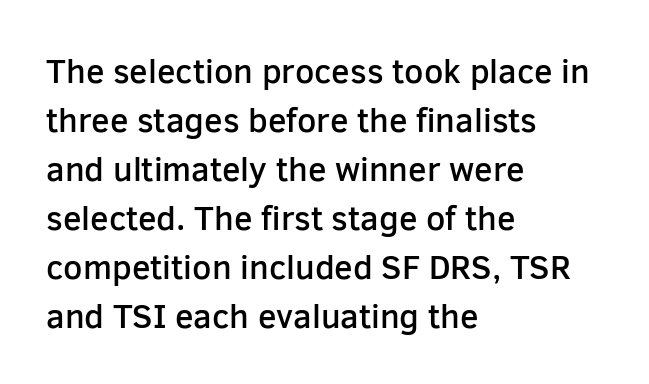
{"serif": "no", "italic": "no", "bold": "semi", "weight": "semibold", "width": "normal", "stroke_contrast": "low", "x_height": "medium", "monospaced": "no", "underline": "no", "align": "left", "line_spacing": "normal", "line_spacing_ratio": 1.44, "letter_spacing": "normal", "letter_spacing_em": 0.0, "glyph_px": 34}
